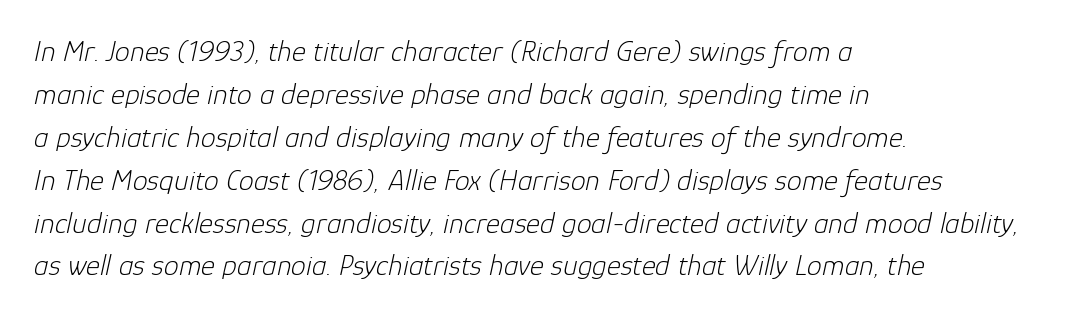
{"italic": "yes", "lean": "right", "slant_degrees": 12, "bold": "no", "weight": "light", "width": "normal", "stroke_contrast": "low", "x_height": "medium", "monospaced": "no", "underline": "no", "align": "left", "line_spacing": "normal", "line_spacing_ratio": 1.43, "letter_spacing": "normal", "letter_spacing_em": 0.0, "glyph_px": 30}
